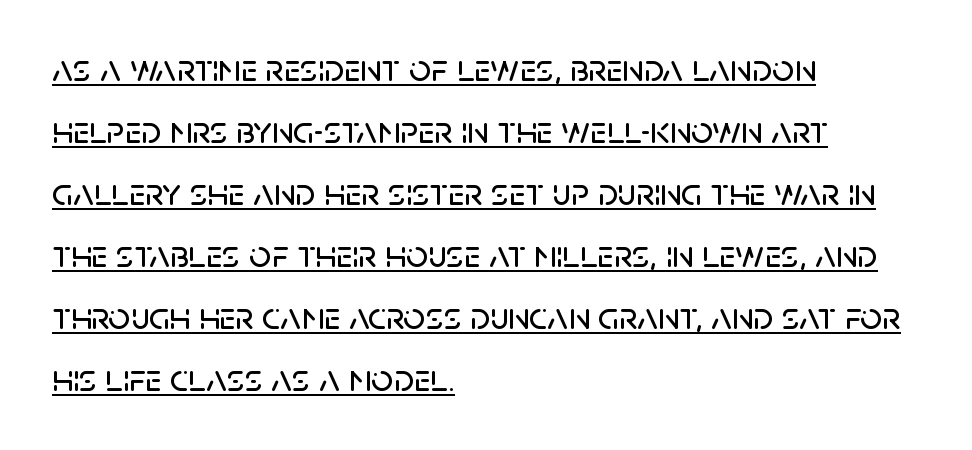
Looks like regular typesetting: each glyph gets only the width it needs. Every stem runs plumb, perpendicular to the baseline. Spacing between characters is what you'd get straight out of the box. Line spacing here is normal. This rendering employs a face without finishing strokes, i.e., a sans-serif.
